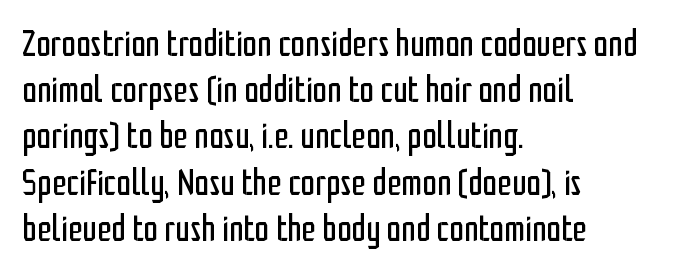
The image shows 37 px regular-weight, condensed sans-serif type, upright; set left-aligned, normal line spacing (1.25x), normal letter spacing, not underlined; low stroke contrast and a medium x-height.
